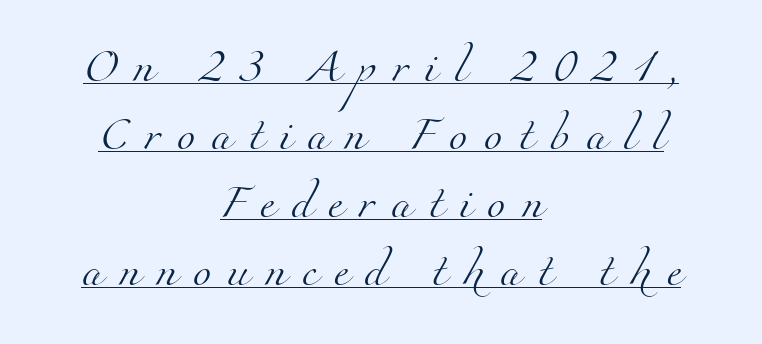
The compositor balanced each line on the midline. Vertically, the passage feels expansive, rows floating well apart. This is serif lettering, the kind often seen in printed books. Note the varied advance widths — an 'i' is clearly narrower than an 'm'.
